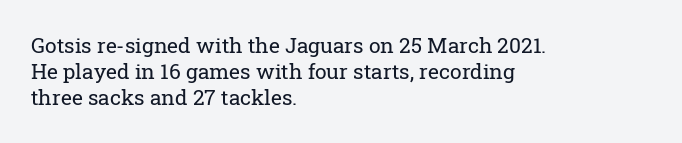
The image shows 21 px text type, upright; set left-aligned, line spacing 1.24x, normal letter spacing, not underlined.
